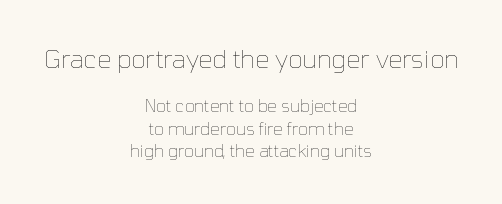
Q: Is the text bold? A: No.
Q: Is the text italic (slanted)? A: No, it is upright.
Q: Is the text underlined? A: No.
Q: How is the paragraph aligned? A: Centered.
Q: Is the spacing between letters normal or unusually wide? A: Normal.
Q: Is the spacing between lines tight, normal or loose? A: Normal.
Q: Which block of text is set in a larger size, the first (top) or the second (bottom)? A: The first (top) one.
